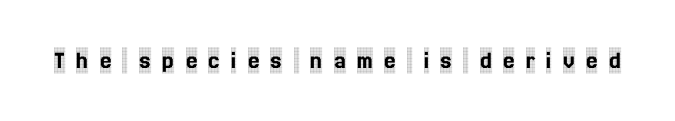
The image shows 26 px text type, upright; set unusually wide letter spacing (+0.43 em), not underlined.
